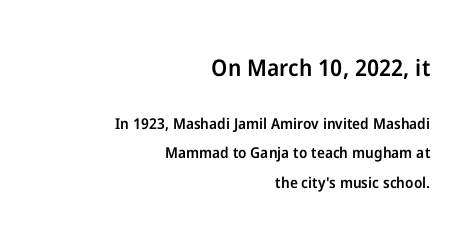
The typesetting leans somewhat heavy: a semibold. Is there much room between lines? Yes — plenty of vertical air separates them. Unmarked baselines from the first word to the last. Observe the ordinary spacing: letters are neighbours, not strangers. The text block is weighted toward the right margin, trailing off unevenly leftward.
